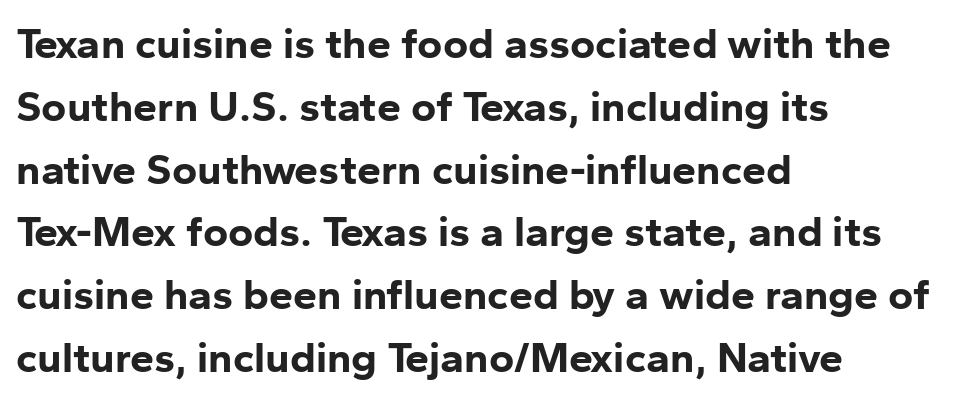
{"serif": "no", "italic": "no", "bold": "yes", "weight": "bold", "width": "normal", "stroke_contrast": "low", "x_height": "medium", "monospaced": "no", "underline": "no", "align": "left", "line_spacing": "normal", "line_spacing_ratio": 1.46, "letter_spacing": "normal", "letter_spacing_em": 0.0, "glyph_px": 43}
